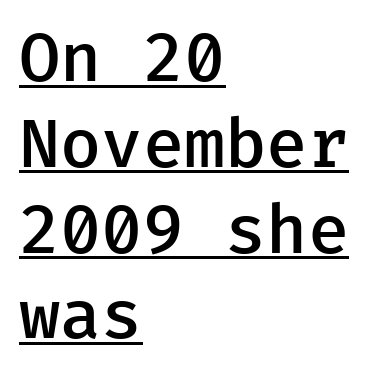
The image shows 67 px semibold sans-serif type, upright, monospaced; set left-aligned, normal line spacing (1.28x), normal letter spacing, underlined; low stroke contrast and a medium x-height.
